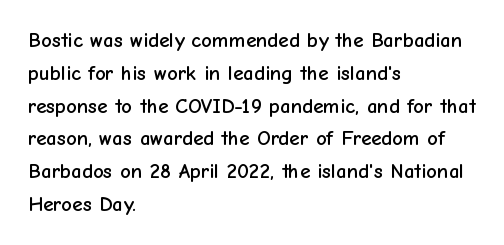
{"italic": "no", "underline": "no", "align": "left", "line_spacing": "normal", "line_spacing_ratio": 1.56, "letter_spacing": "normal", "letter_spacing_em": 0.0, "glyph_px": 21}
